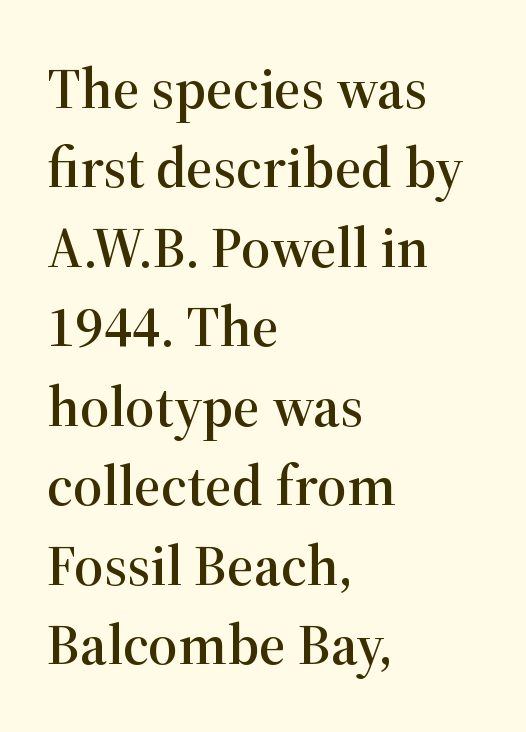
{"serif": "yes", "italic": "no", "width": "normal", "stroke_contrast": "high", "x_height": "medium", "monospaced": "no", "underline": "no", "align": "left", "line_spacing": "normal", "line_spacing_ratio": 1.37, "letter_spacing": "normal", "letter_spacing_em": 0.0, "glyph_px": 58}
